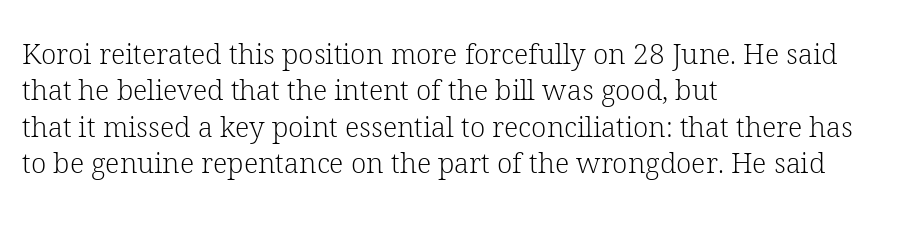
{"serif": "yes", "italic": "no", "bold": "no", "weight": "light", "width": "normal", "stroke_contrast": "low", "x_height": "medium", "monospaced": "no", "underline": "no", "align": "left", "line_spacing": "normal", "line_spacing_ratio": 1.3, "letter_spacing": "normal", "letter_spacing_em": 0.0, "glyph_px": 28}
